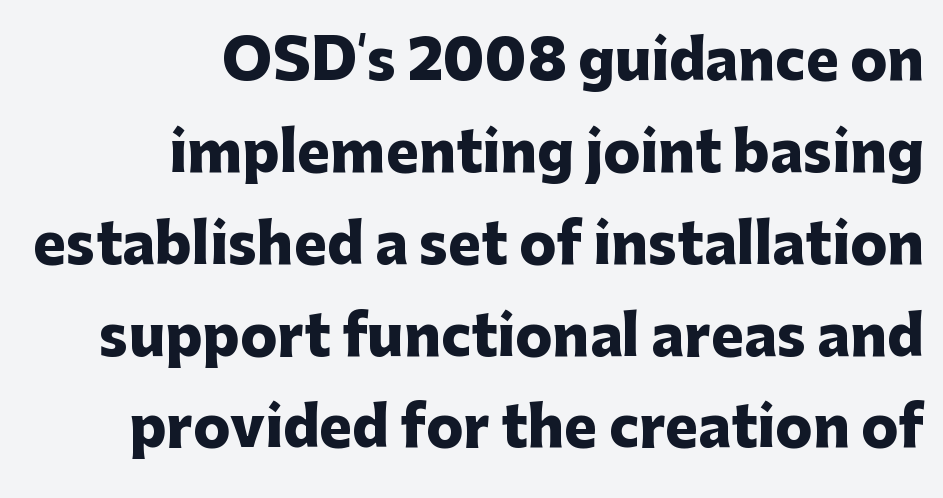
A typesetter would label this face a sans. The line texture is even and compact thanks to regular tracking. Designer's note — italics off, roman on. This sample keeps an unexceptional amount of space between lines. Alignment: flush right. Clear beneath every line of the passage.
